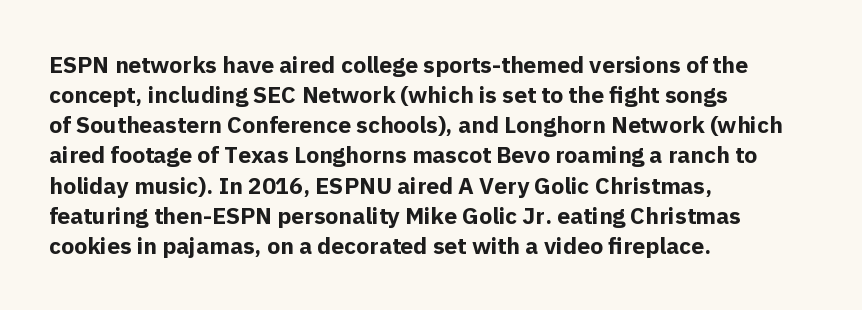
{"italic": "no", "bold": "yes", "underline": "no", "align": "left", "line_spacing": "normal", "line_spacing_ratio": 1.31, "letter_spacing": "normal", "letter_spacing_em": 0.0, "glyph_px": 23}
